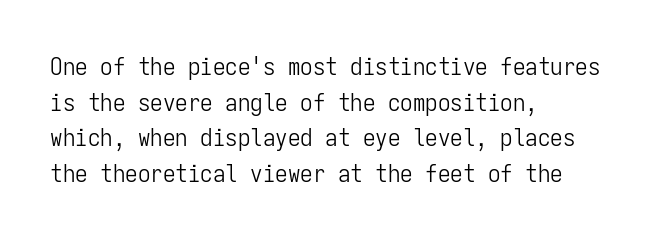
The image shows 25 px text type, upright; set left-aligned, normal line spacing (1.43x), normal letter spacing, not underlined.
